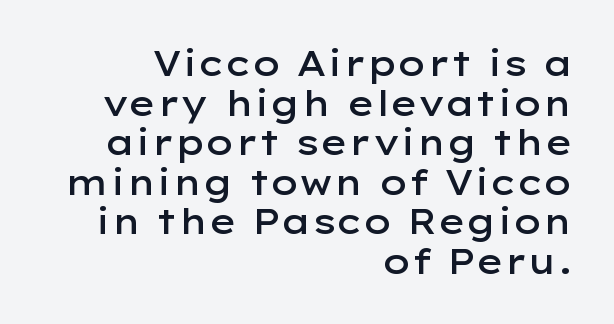
Q: Is the text bold? A: Semi-bold.
Q: Is the text italic (slanted)? A: No, it is upright.
Q: Is the typeface a serif or a sans-serif typeface? A: Sans-serif.
Q: Is the text underlined? A: No.
Q: How is the paragraph aligned? A: Right-aligned.
Q: Is the spacing between letters normal or unusually wide? A: Normal.
Q: Is the spacing between lines tight, normal or loose? A: Tight.
Q: Width (condensed, normal, or wide)? A: Wide.
Q: Stroke contrast? A: Low.
Q: x-height? A: Medium.
Q: Monospaced? A: No.
